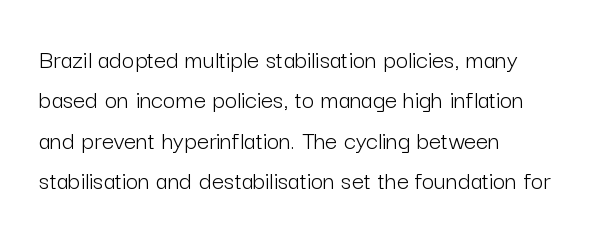
Q: Is the text bold? A: No.
Q: Is the text italic (slanted)? A: No, it is upright.
Q: Is the text underlined? A: No.
Q: How is the paragraph aligned? A: Left-aligned.
Q: Is the spacing between letters normal or unusually wide? A: Normal.
Q: Is the spacing between lines tight, normal or loose? A: Normal.
